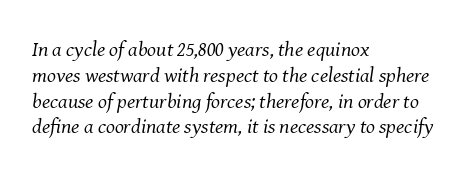
The image shows 21 px text type, italic (leaning right); set left-aligned, line spacing 1.23x, normal letter spacing, not underlined.
